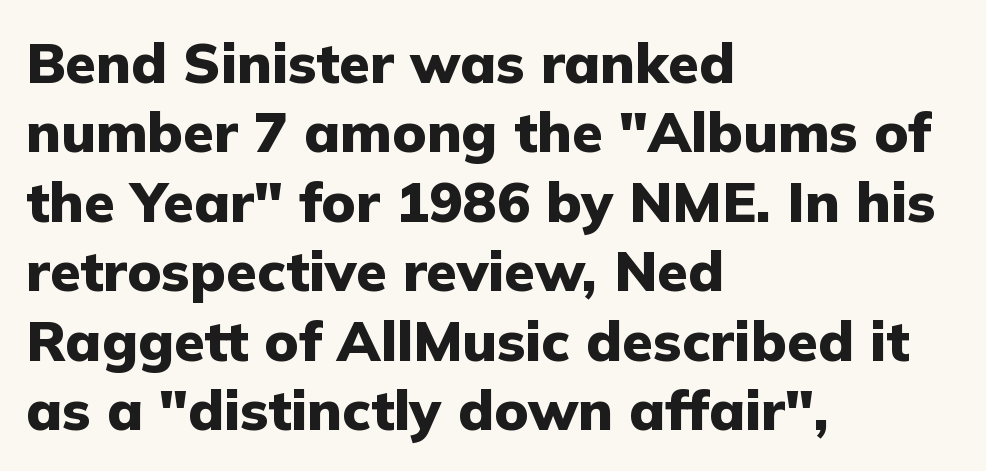
Q: Is the text bold? A: Yes.
Q: Is the text italic (slanted)? A: No, it is upright.
Q: Is the typeface a serif or a sans-serif typeface? A: Sans-serif.
Q: Is the text underlined? A: No.
Q: How is the paragraph aligned? A: Left-aligned.
Q: Is the spacing between letters normal or unusually wide? A: Normal.
Q: Width (condensed, normal, or wide)? A: Normal.
Q: Stroke contrast? A: Low.
Q: x-height? A: Medium.
Q: Monospaced? A: No.
